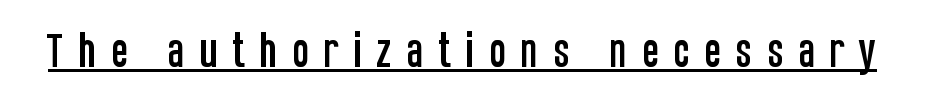
The image shows 39 px condensed sans-serif type, upright; set unusually wide letter spacing (+0.36 em), underlined; low stroke contrast and a large x-height.
